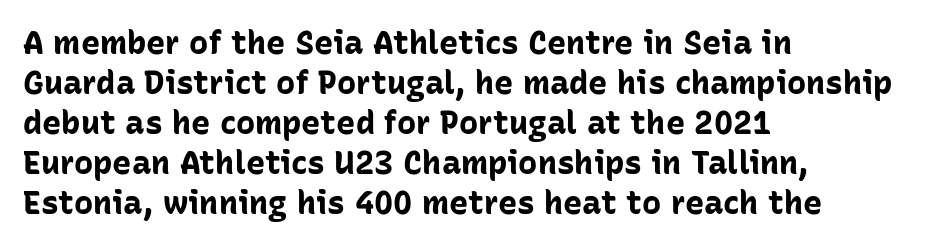
Q: Is the text bold? A: Yes.
Q: Is the text italic (slanted)? A: No, it is upright.
Q: Is the typeface a serif or a sans-serif typeface? A: Sans-serif.
Q: Is the text underlined? A: No.
Q: How is the paragraph aligned? A: Left-aligned.
Q: Is the spacing between letters normal or unusually wide? A: Normal.
Q: Is the spacing between lines tight, normal or loose? A: Normal.
Q: Width (condensed, normal, or wide)? A: Normal.
Q: Stroke contrast? A: Low.
Q: x-height? A: Medium.
Q: Monospaced? A: No.
